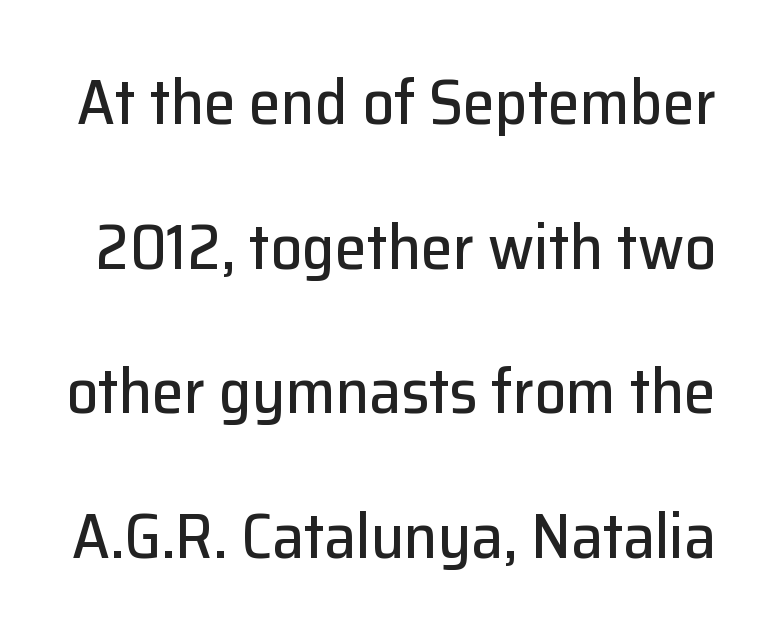
It's the straight-up-and-down kind of type. Font category for this specimen: sans-serif. The zone under the glyphs is completely vacant. Character widths vary here, with narrow letters taking less room than wide ones. Summary of vertical rhythm: relaxed, with wide interline spacing. Observe the ordinary spacing: letters are neighbours, not strangers.
